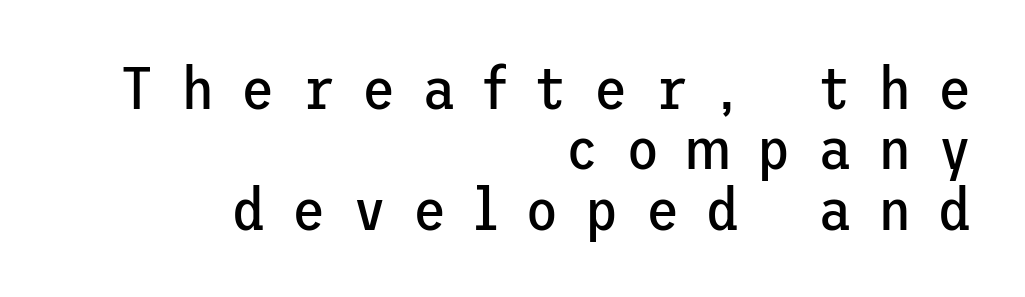
The image shows 61 px regular-weight sans-serif type, upright; set right-aligned, tight line spacing (0.99x), unusually wide letter spacing (+0.44 em), not underlined; low stroke contrast and a medium x-height.
